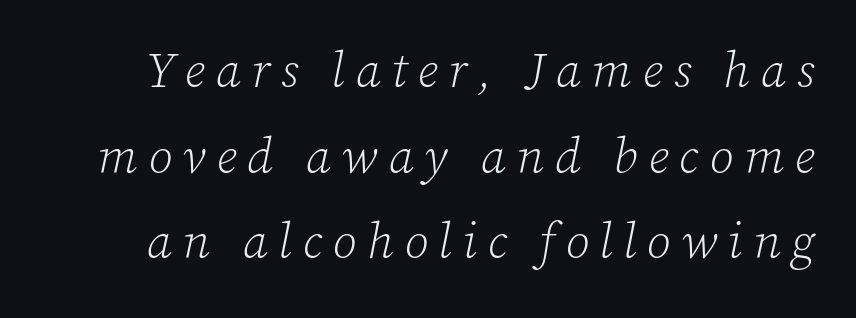
Does the lettering tilt? It does — this is italic. Stroke mass is kept to a normal reading level or below. Any mark beneath the type? The region is blank. The face used here is proportionally spaced, like ordinary book or web type. Tracking value appears strongly positive — letters spread wide.
